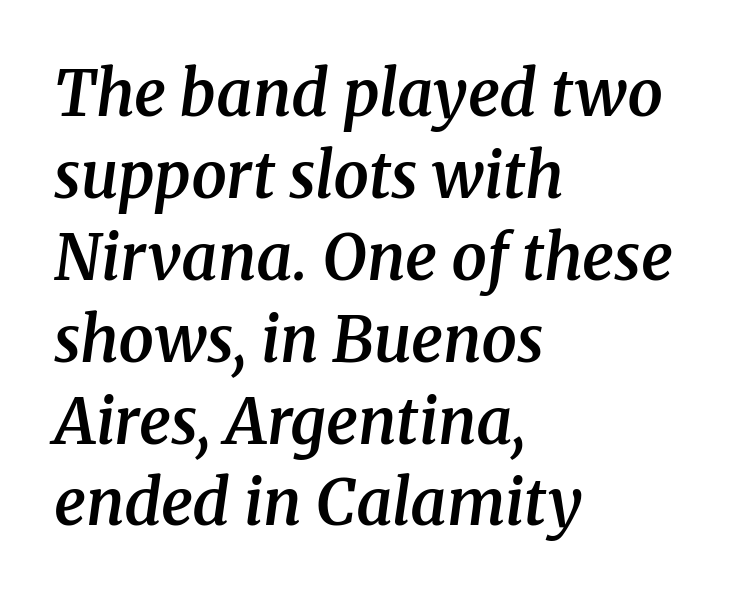
{"serif": "yes", "italic": "yes", "lean": "right", "slant_degrees": 8, "bold": "semi", "weight": "semibold", "width": "normal", "stroke_contrast": "medium", "x_height": "medium", "monospaced": "no", "underline": "no", "align": "left", "line_spacing": "normal", "line_spacing_ratio": 1.3, "letter_spacing": "normal", "letter_spacing_em": 0.0, "glyph_px": 63}
